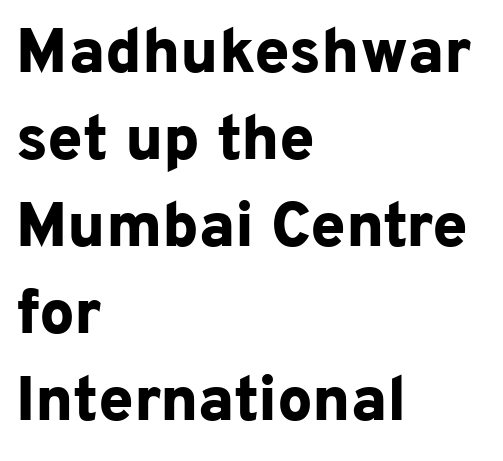
{"serif": "no", "italic": "no", "bold": "yes", "weight": "bold", "width": "normal", "stroke_contrast": "low", "x_height": "medium", "monospaced": "no", "underline": "no", "align": "left", "line_spacing": "normal", "line_spacing_ratio": 1.38, "letter_spacing": "normal", "letter_spacing_em": 0.0, "glyph_px": 63}
